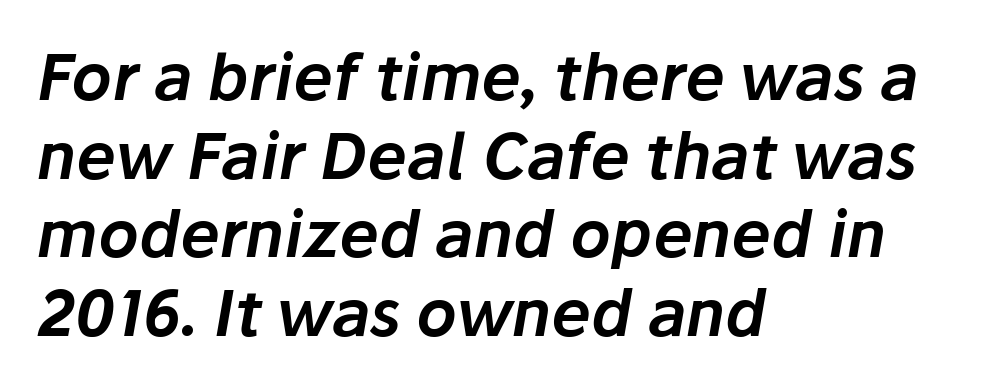
{"italic": "yes", "lean": "right", "slant_degrees": 10, "width": "normal", "stroke_contrast": "low", "x_height": "medium", "monospaced": "no", "underline": "no", "align": "left", "line_spacing": "normal", "line_spacing_ratio": 1.25, "letter_spacing": "normal", "letter_spacing_em": 0.0, "glyph_px": 63}
